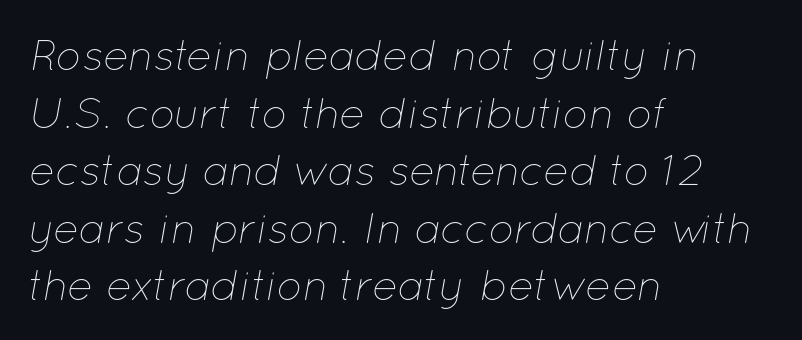
The image shows 43 px thin type, italic (leaning right); set left-aligned, normal line spacing (1.34x), normal letter spacing, not underlined; low stroke contrast and a medium x-height.
